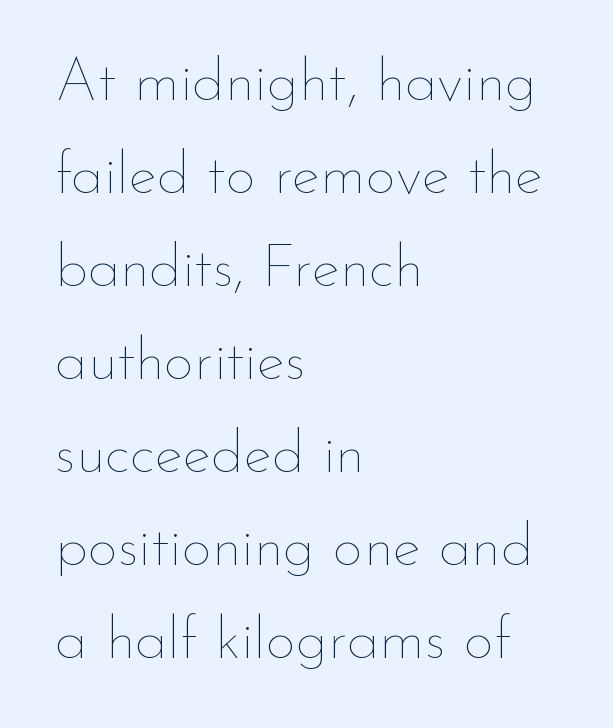
The image shows 60 px thin type, upright; set left-aligned, normal line spacing (1.55x), normal letter spacing, not underlined; low stroke contrast and a small x-height.
